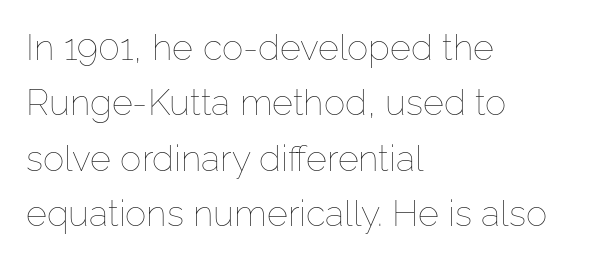
{"italic": "no", "bold": "no", "weight": "thin", "width": "normal", "stroke_contrast": "low", "x_height": "medium", "monospaced": "no", "underline": "no", "align": "left", "line_spacing": "normal", "line_spacing_ratio": 1.54, "letter_spacing": "normal", "letter_spacing_em": 0.0, "glyph_px": 36}
